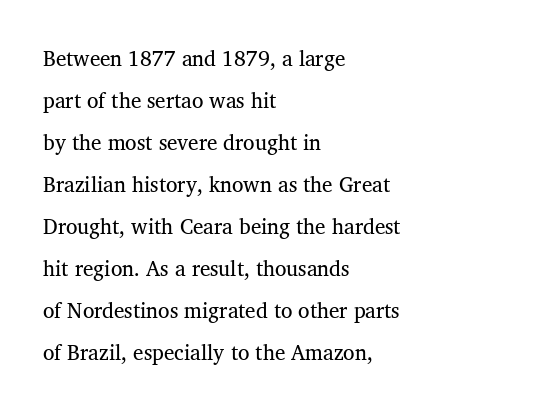
{"bold": "no", "underline": "no", "align": "left", "line_spacing": "loose", "line_spacing_ratio": 2.0, "letter_spacing": "normal", "letter_spacing_em": 0.0, "glyph_px": 21}
